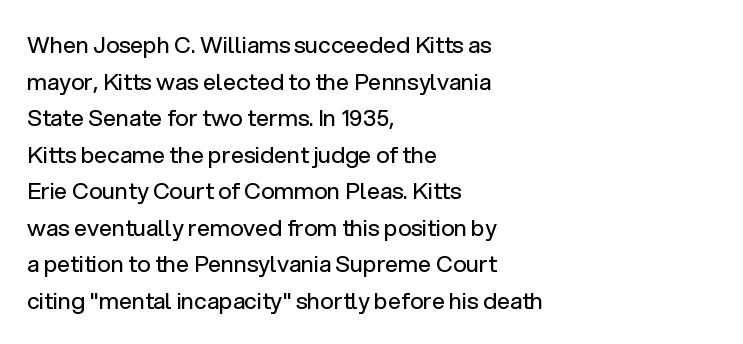
Q: Is the text bold? A: No.
Q: Is the text italic (slanted)? A: No, it is upright.
Q: Is the text underlined? A: No.
Q: How is the paragraph aligned? A: Left-aligned.
Q: Is the spacing between letters normal or unusually wide? A: Normal.
Q: Is the spacing between lines tight, normal or loose? A: Normal.
